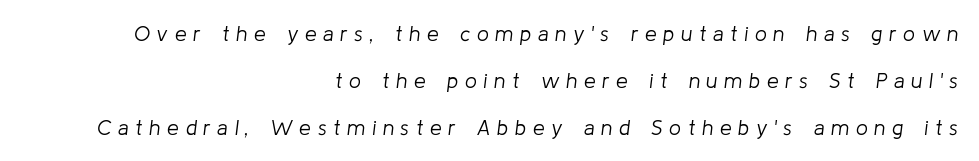
The image shows 21 px text type, italic (leaning right); set right-aligned, loose line spacing (2.23x), unusually wide letter spacing (+0.32 em), not underlined.
